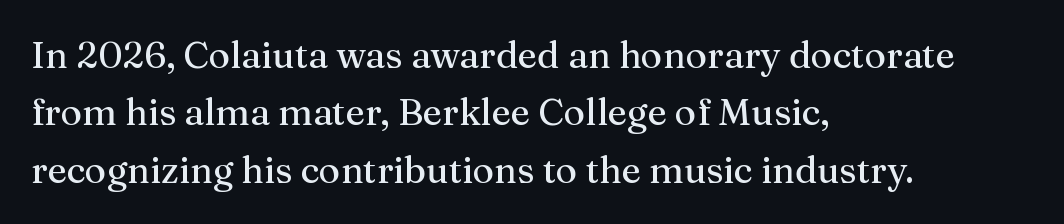
The passage shown is typeset with a serif family. Is the block centered? No — it sits flush against the left margin. This sample has the flowing, uneven cadence of proportional lettering. Characters follow at the spacing the type designer built in.
